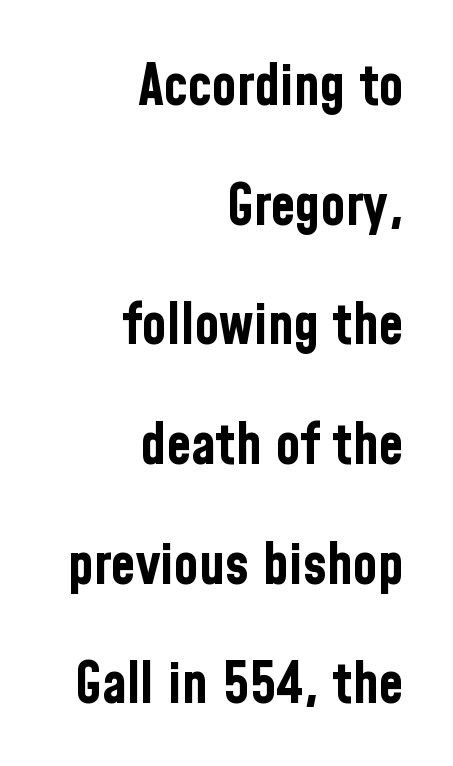
The image shows 57 px bold, condensed sans-serif type, upright; set right-aligned, loose line spacing (2.1x), normal letter spacing, not underlined; low stroke contrast and a medium x-height.
